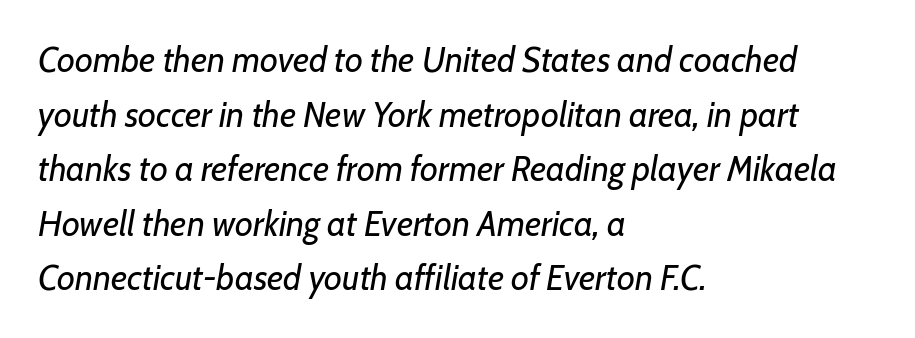
The image shows 35 px regular-weight type, italic (leaning right); set left-aligned, normal line spacing (1.56x), normal letter spacing, not underlined; low stroke contrast and a medium x-height.
